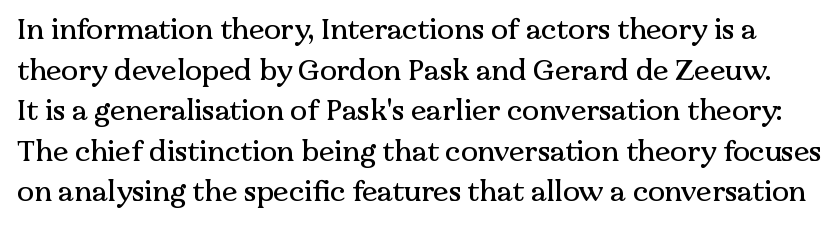
{"serif": "yes", "italic": "no", "width": "normal", "stroke_contrast": "medium", "x_height": "medium", "monospaced": "no", "underline": "no", "line_spacing": "normal", "line_spacing_ratio": 1.45, "letter_spacing": "normal", "letter_spacing_em": 0.0, "glyph_px": 28}
